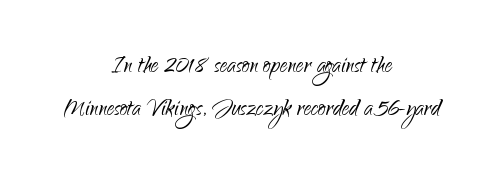
Q: Is the text bold? A: No.
Q: Is the text italic (slanted)? A: Yes.
Q: Is the typeface a serif or a sans-serif typeface? A: Sans-serif.
Q: Is the text underlined? A: No.
Q: How is the paragraph aligned? A: Centered.
Q: Is the spacing between letters normal or unusually wide? A: Normal.
Q: Is the spacing between lines tight, normal or loose? A: Normal.
Q: Width (condensed, normal, or wide)? A: Normal.
Q: Stroke contrast? A: Low.
Q: x-height? A: Small.
Q: Monospaced? A: No.
